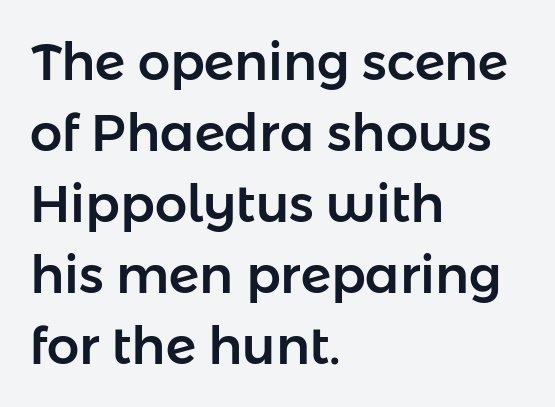
The image shows 51 px sans-serif type, upright; set left-aligned, normal line spacing (1.39x), normal letter spacing, not underlined; low stroke contrast and a medium x-height.
